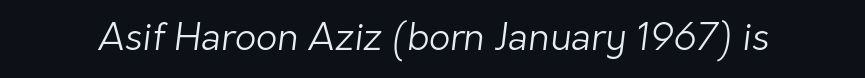
{"serif": "no", "bold": "no", "weight": "light", "width": "normal", "stroke_contrast": "low", "x_height": "medium", "monospaced": "no", "underline": "no", "letter_spacing": "normal", "letter_spacing_em": 0.0, "glyph_px": 37}
